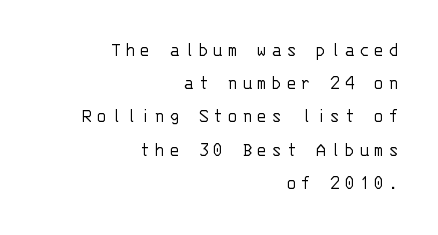
Regarding leading, the lines here are spaced in the standard way. The tracking jumps out immediately: characters are airy and widely separated. A quiet, ordinary-to-light weight characterises the typeface. Posture: upright roman.
